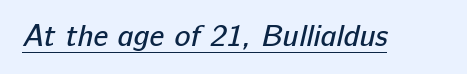
The image shows 30 px regular-weight sans-serif type; set normal letter spacing, underlined; low stroke contrast and a medium x-height.
